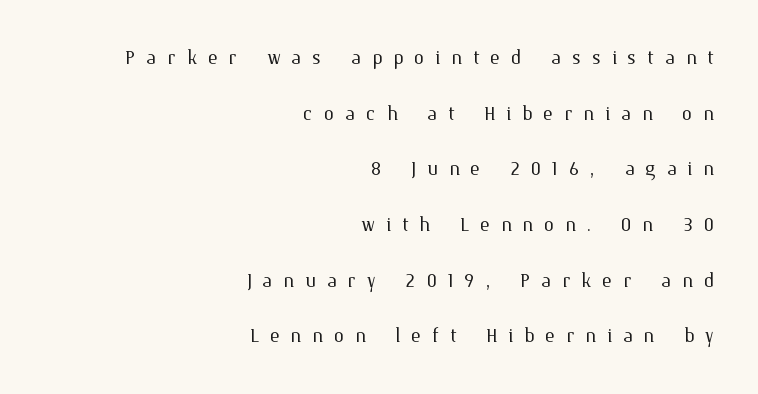
The words here are not underlined. The horizontal fit of the characters is loose and conspicuously gappy. A student would call this right alignment; a typographer would say flush right, rag left. Is this a heavy cut? Hardly; it is regular or lighter. The typography opts for an upright posture over an oblique one.
